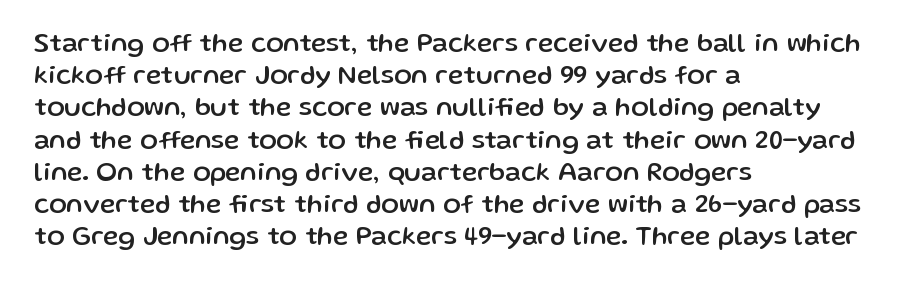
{"italic": "no", "underline": "no", "align": "left", "line_spacing_ratio": 1.24, "letter_spacing": "normal", "letter_spacing_em": 0.0, "glyph_px": 26}
